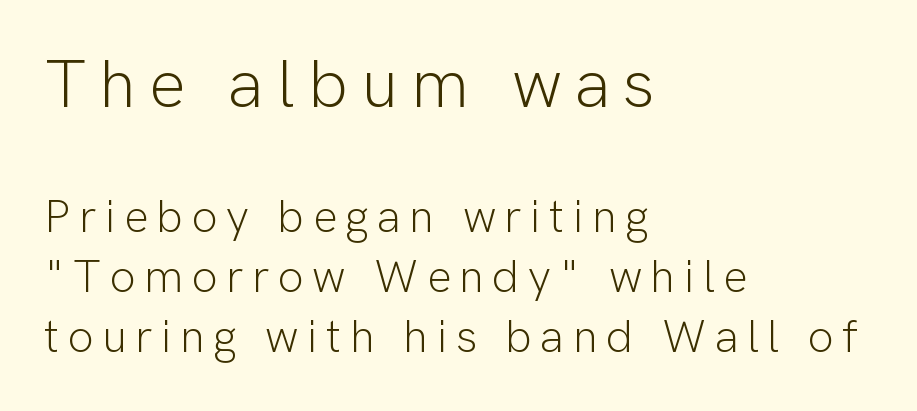
Vertical spacing — default. The letters advance in unequal steps, a hallmark of proportional type. This is roman type, the default non-slanted kind. The paragraph shown leans on its left margin. Nobody drew a line under any word here. Is the type heavy? It reads as light-to-regular instead.
